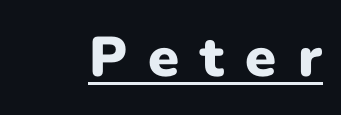
These lines have a slow, spaced-out rhythm from letter to letter. The words here are underlined. The font's upright variant was chosen for this text. Every letter is thick-stroked: bold, no question.
